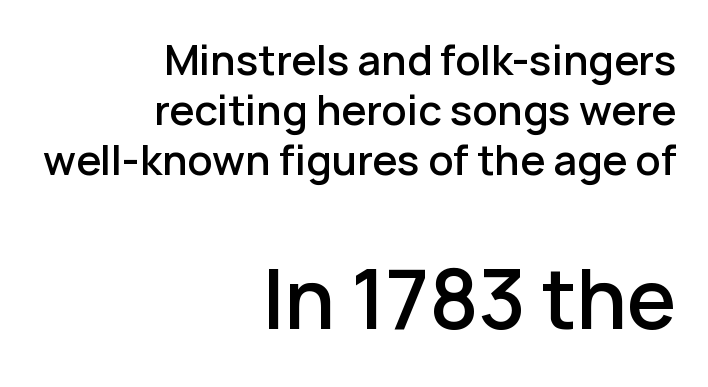
{"serif": "no", "italic": "no", "bold": "semi", "weight": "semibold", "width": "normal", "stroke_contrast": "low", "x_height": "medium", "monospaced": "no", "underline": "no", "align": "right", "line_spacing": "normal", "line_spacing_ratio": 1.25, "letter_spacing": "normal", "letter_spacing_em": 0.0, "larger_block": "second", "size_ratio": 1.98, "glyph_px": 79}
